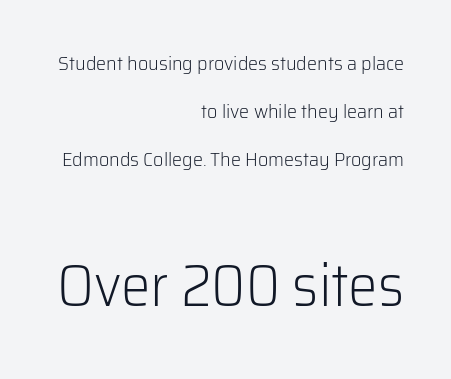
{"serif": "no", "italic": "no", "bold": "no", "weight": "light", "width": "normal", "stroke_contrast": "low", "x_height": "medium", "monospaced": "no", "underline": "no", "align": "right", "line_spacing": "loose", "line_spacing_ratio": 2.41, "letter_spacing": "normal", "letter_spacing_em": 0.0, "larger_block": "second", "size_ratio": 2.95, "glyph_px": 59}
